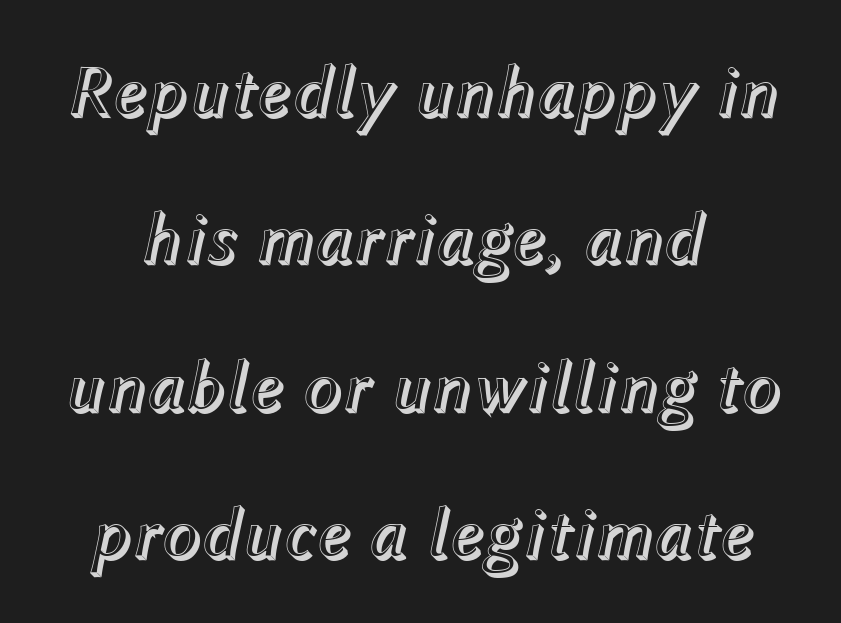
Q: Is the text italic (slanted)? A: Yes, it leans right by about 12 degrees.
Q: Is the text underlined? A: No.
Q: How is the paragraph aligned? A: Centered.
Q: Is the spacing between letters normal or unusually wide? A: Normal.
Q: Is the spacing between lines tight, normal or loose? A: Loose.
Q: Width (condensed, normal, or wide)? A: Normal.
Q: x-height? A: Medium.
Q: Monospaced? A: No.
